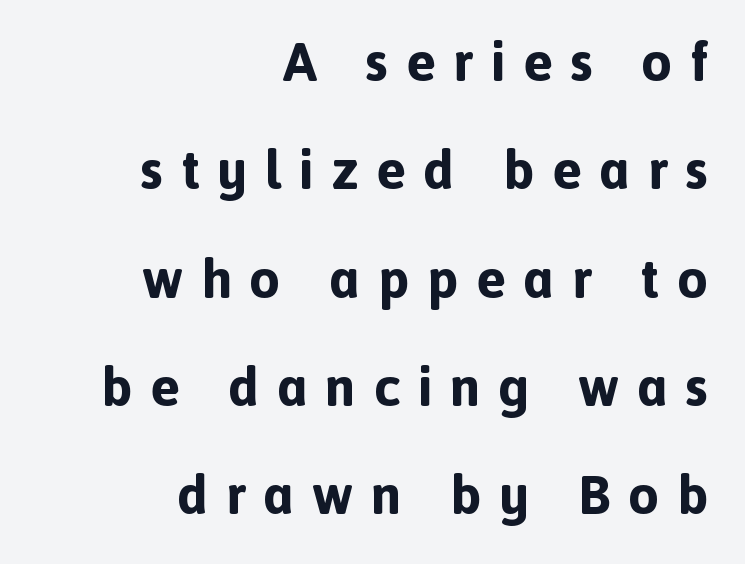
Q: Is the text bold? A: Yes.
Q: Is the text italic (slanted)? A: No, it is upright.
Q: Is the typeface a serif or a sans-serif typeface? A: Sans-serif.
Q: Is the text underlined? A: No.
Q: How is the paragraph aligned? A: Right-aligned.
Q: Is the spacing between letters normal or unusually wide? A: Unusually wide.
Q: Is the spacing between lines tight, normal or loose? A: Loose.
Q: Width (condensed, normal, or wide)? A: Normal.
Q: x-height? A: Medium.
Q: Monospaced? A: No.
